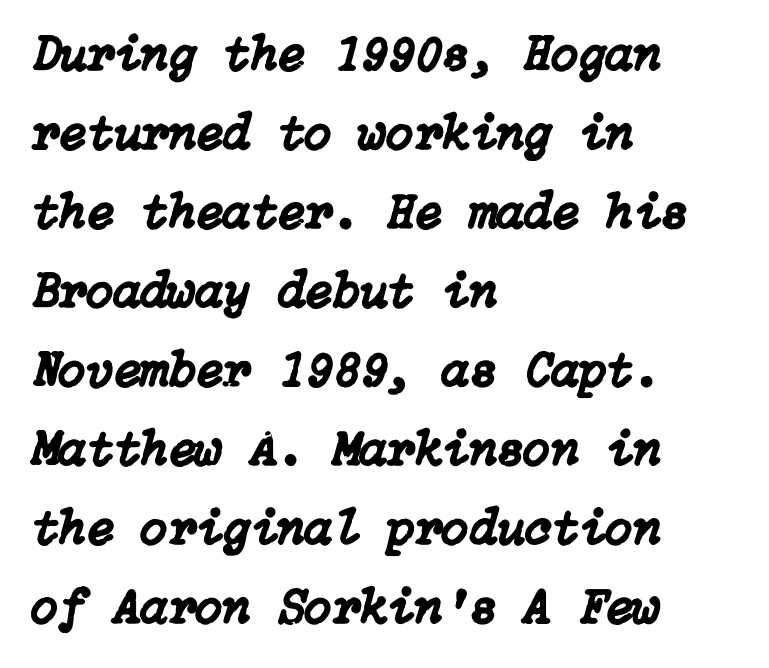
{"italic": "yes", "lean": "right", "slant_degrees": 15, "width": "normal", "stroke_contrast": "low", "x_height": "medium", "underline": "no", "align": "left", "line_spacing": "normal", "line_spacing_ratio": 1.58, "letter_spacing": "normal", "letter_spacing_em": 0.0, "glyph_px": 50}
